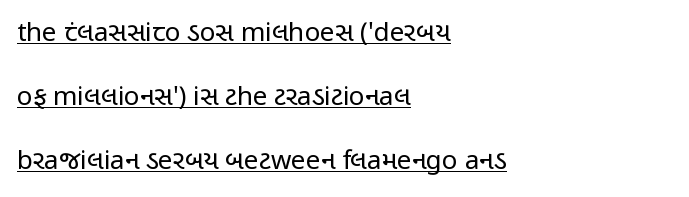
The image shows 26 px text type, upright; set left-aligned, loose line spacing (2.46x), normal letter spacing, underlined.
